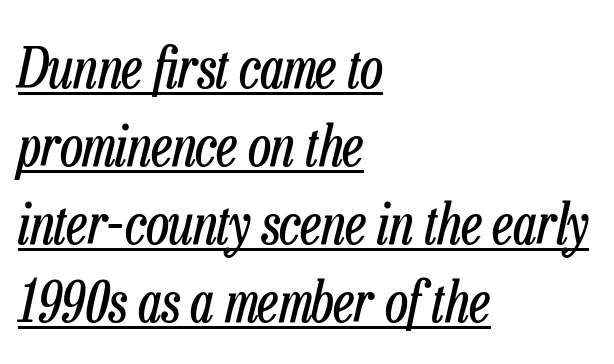
The horizontal fit of the characters is conventional and even. The strokes carry an ordinary text weight at most. Spacing verdict: proportional, widths tailored to each character. The glyphs are accompanied by a horizontal stroke just below them. Regarding leading, the lines here are spaced in the standard way. These lines are set flush left with a ragged right edge.
